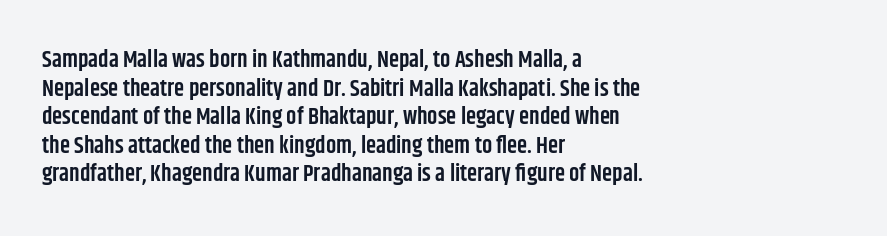
Q: Is the text bold? A: Semi-bold.
Q: Is the text italic (slanted)? A: No, it is upright.
Q: Is the text underlined? A: No.
Q: How is the paragraph aligned? A: Left-aligned.
Q: Is the spacing between letters normal or unusually wide? A: Normal.
